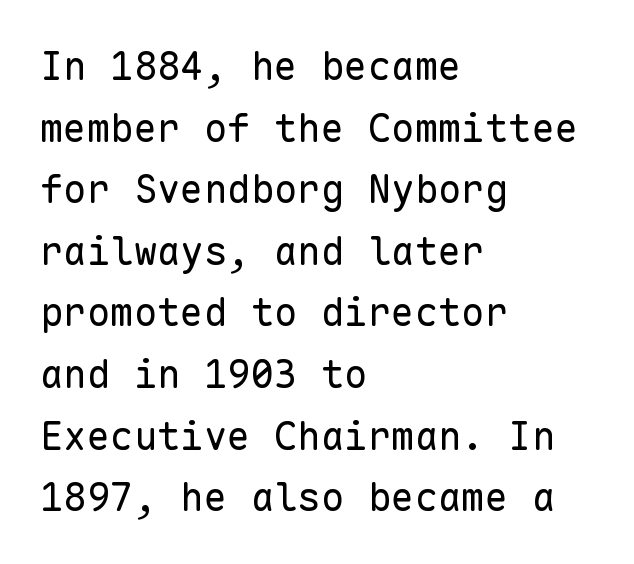
The string is rendered with underlining switched off. The space between consecutive lines is moderate. The letters carry no serifs — their stems end cleanly without finishing strokes. Spacing verdict: monospaced, one width for all characters.
